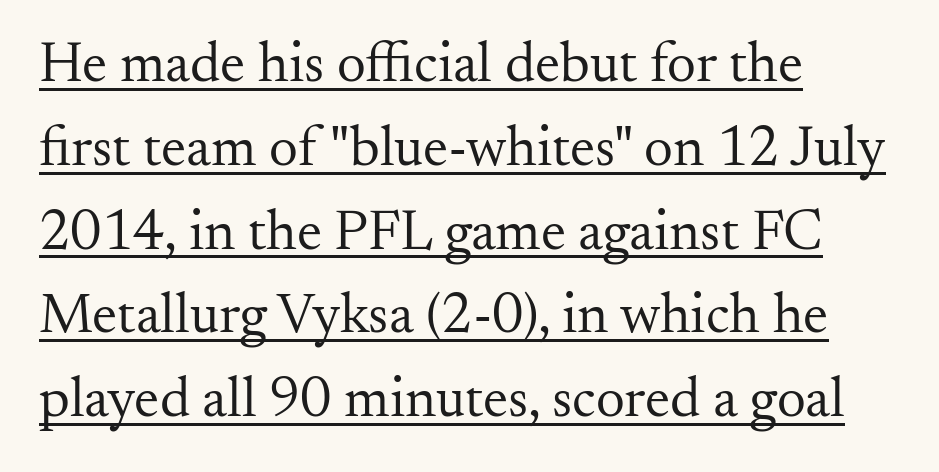
{"serif": "yes", "italic": "no", "bold": "no", "weight": "regular", "width": "normal", "stroke_contrast": "medium", "x_height": "small", "monospaced": "no", "underline": "yes", "align": "left", "line_spacing": "normal", "line_spacing_ratio": 1.47, "letter_spacing": "normal", "letter_spacing_em": 0.0, "glyph_px": 57}
